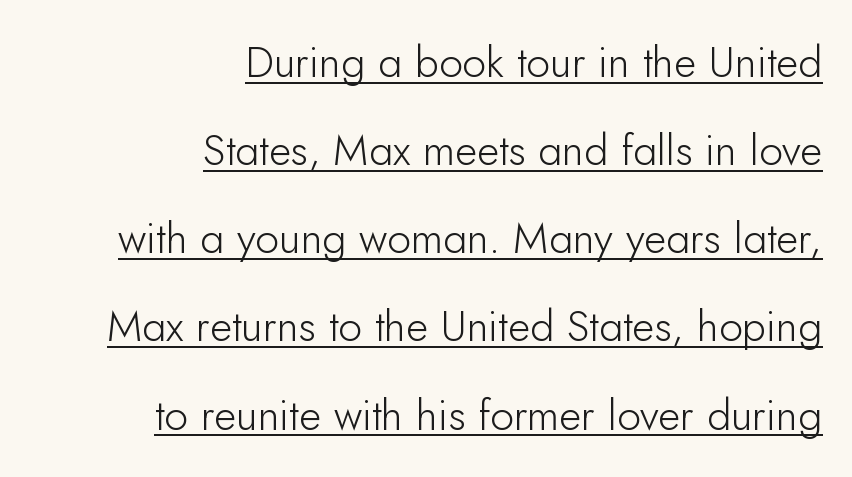
The image shows 43 px light sans-serif type, upright; set right-aligned, loose line spacing (2.05x), normal letter spacing, underlined; low stroke contrast and a small x-height.
